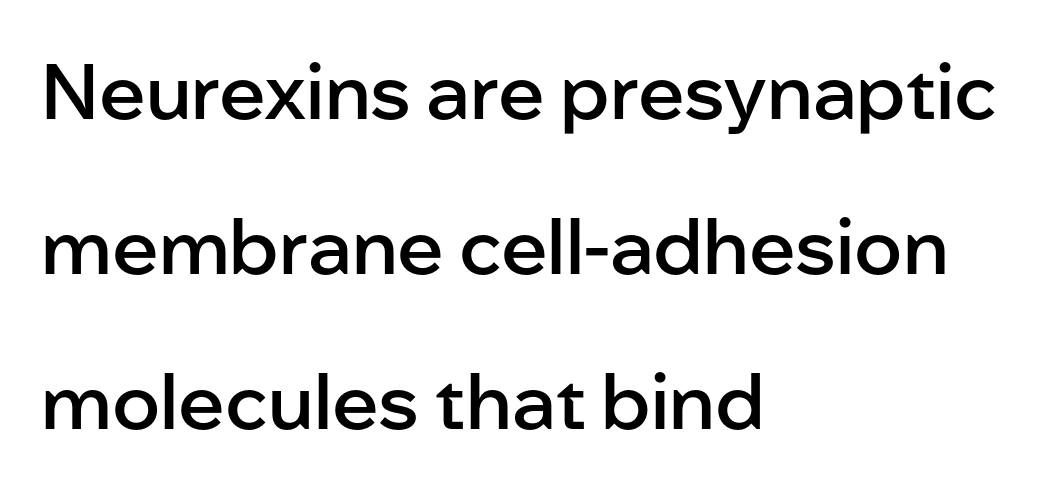
Q: Is the text bold? A: Semi-bold.
Q: Is the text italic (slanted)? A: No, it is upright.
Q: Is the typeface a serif or a sans-serif typeface? A: Sans-serif.
Q: Is the text underlined? A: No.
Q: How is the paragraph aligned? A: Left-aligned.
Q: Is the spacing between letters normal or unusually wide? A: Normal.
Q: Is the spacing between lines tight, normal or loose? A: Loose.
Q: Width (condensed, normal, or wide)? A: Normal.
Q: Stroke contrast? A: Low.
Q: x-height? A: Medium.
Q: Monospaced? A: No.
